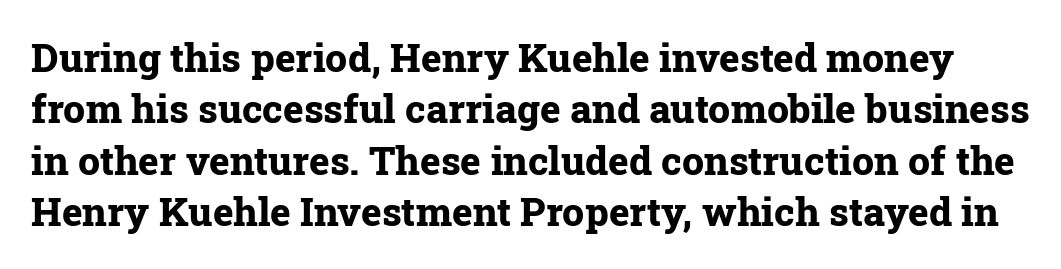
The image shows 39 px bold serif type, upright; set normal line spacing (1.32x), normal letter spacing, not underlined; low stroke contrast and a medium x-height.
